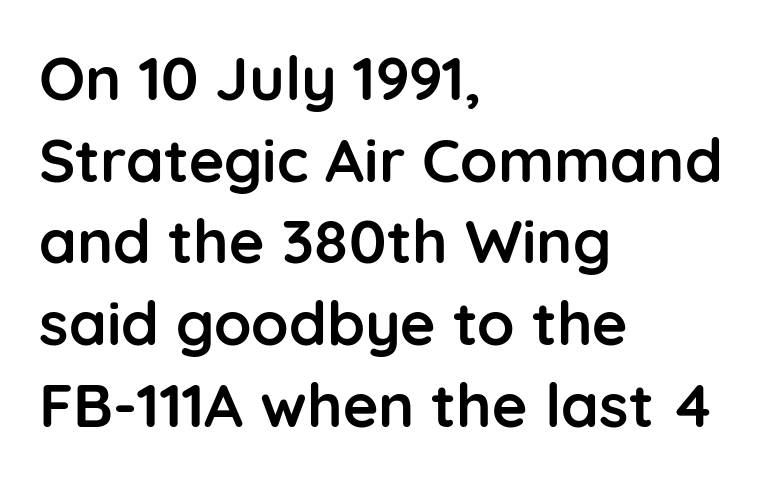
The image shows 61 px semibold sans-serif type, upright; set left-aligned, normal line spacing (1.34x), normal letter spacing, not underlined; low stroke contrast and a medium x-height.
